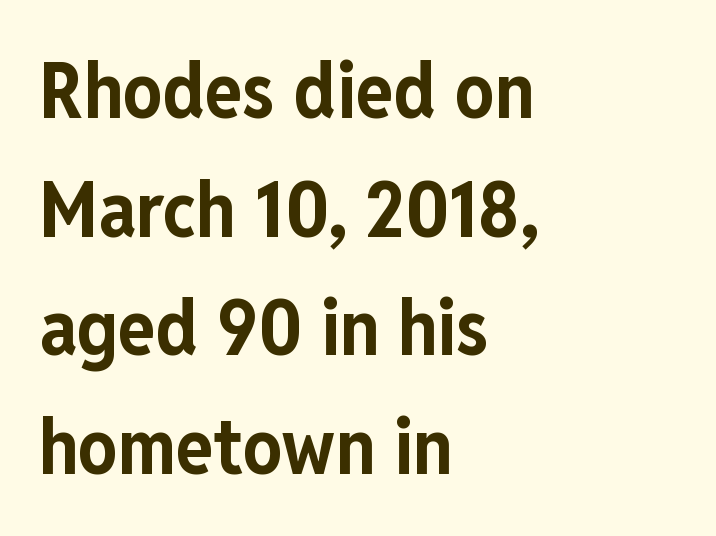
Q: Is the text bold? A: Yes.
Q: Is the text italic (slanted)? A: No, it is upright.
Q: Is the typeface a serif or a sans-serif typeface? A: Sans-serif.
Q: Is the text underlined? A: No.
Q: How is the paragraph aligned? A: Left-aligned.
Q: Is the spacing between letters normal or unusually wide? A: Normal.
Q: Is the spacing between lines tight, normal or loose? A: Normal.
Q: Width (condensed, normal, or wide)? A: Condensed.
Q: Stroke contrast? A: Low.
Q: x-height? A: Medium.
Q: Monospaced? A: No.
